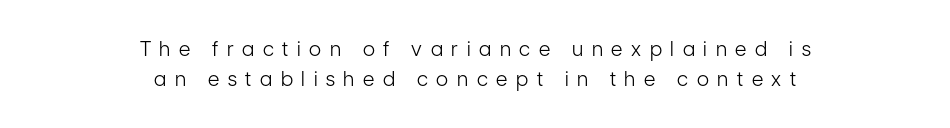
{"italic": "no", "bold": "no", "underline": "no", "align": "center", "line_spacing": "normal", "line_spacing_ratio": 1.51, "letter_spacing": "wide", "letter_spacing_em": 0.43, "glyph_px": 20}
